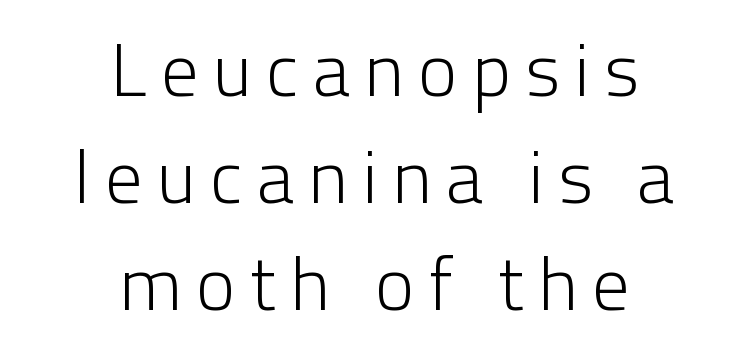
Interline gaps are of average width in this sample. Stroke thickness stays within the range of a standard reading face or lighter. Quick note: not italic, upright. The typesetter chose a symmetrical, centered arrangement here. Rule under the text: the space is simply empty.
